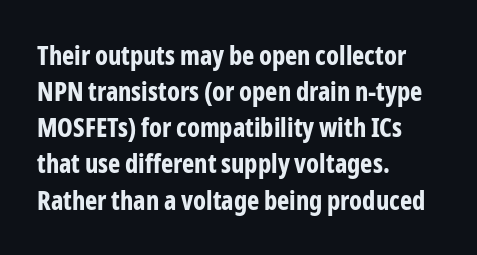
Q: Is the text bold? A: Yes.
Q: Is the text italic (slanted)? A: No, it is upright.
Q: Is the text underlined? A: No.
Q: How is the paragraph aligned? A: Left-aligned.
Q: Is the spacing between letters normal or unusually wide? A: Normal.
Q: Is the spacing between lines tight, normal or loose? A: Normal.
